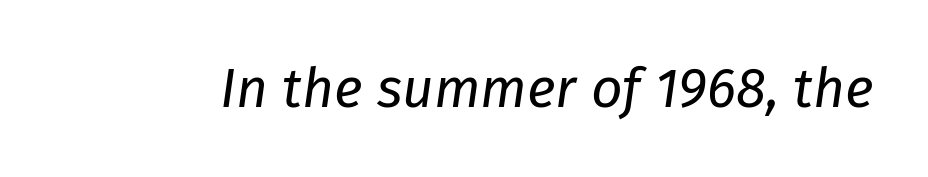
Bold? No — there's no thickening of the strokes. Glance below the letters and you will spot only blank space. An italicized treatment has been applied to the whole sample. This rendering leaves character spacing at its baseline value. You could not count columns in this text — the font is proportionally spaced.
